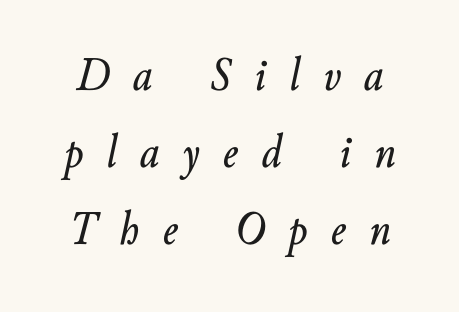
Q: Is the text italic (slanted)? A: Yes, it leans right by about 10 degrees.
Q: Is the text underlined? A: No.
Q: Is the spacing between letters normal or unusually wide? A: Unusually wide.
Q: Is the spacing between lines tight, normal or loose? A: Normal.
Q: Width (condensed, normal, or wide)? A: Normal.
Q: Stroke contrast? A: Low.
Q: x-height? A: Small.
Q: Monospaced? A: No.
